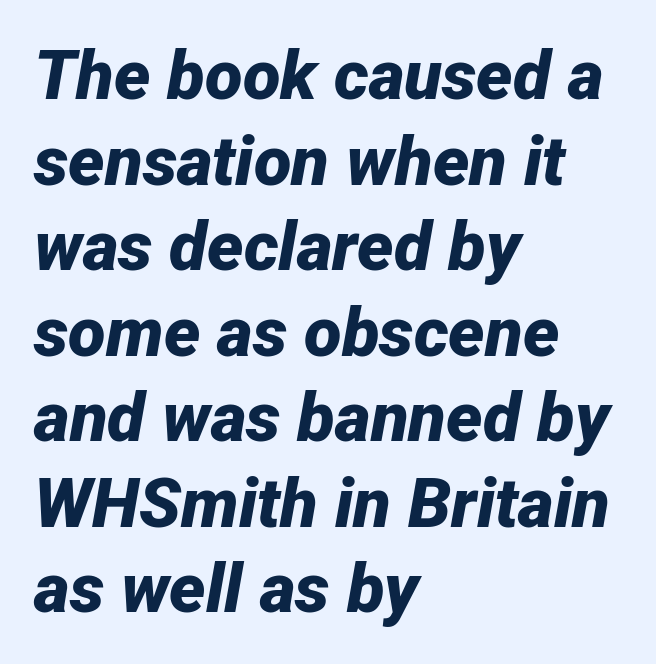
{"italic": "yes", "lean": "right", "slant_degrees": 12, "bold": "yes", "weight": "bold", "width": "normal", "stroke_contrast": "low", "x_height": "medium", "monospaced": "no", "underline": "no", "align": "left", "line_spacing_ratio": 1.24, "letter_spacing": "normal", "letter_spacing_em": 0.0, "glyph_px": 69}
